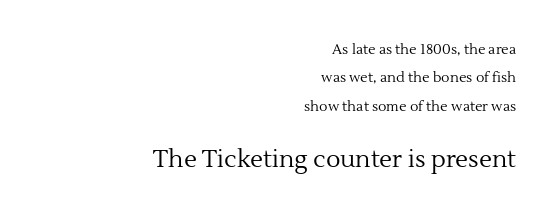
{"italic": "no", "bold": "no", "underline": "no", "align": "right", "line_spacing": "loose", "line_spacing_ratio": 2.03, "letter_spacing": "normal", "letter_spacing_em": 0.0, "larger_block": "second", "size_ratio": 1.71, "glyph_px": 24}
